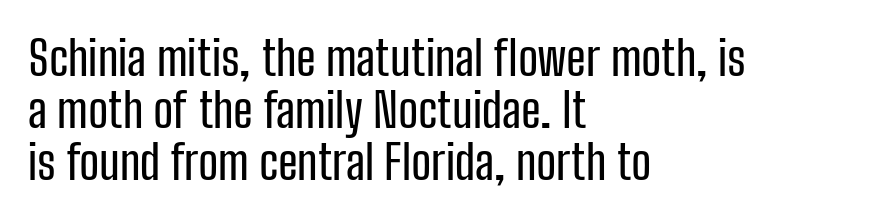
The image shows 48 px condensed sans-serif type, upright; set left-aligned, tight line spacing (1.08x), normal letter spacing, not underlined; low stroke contrast and a medium x-height.
